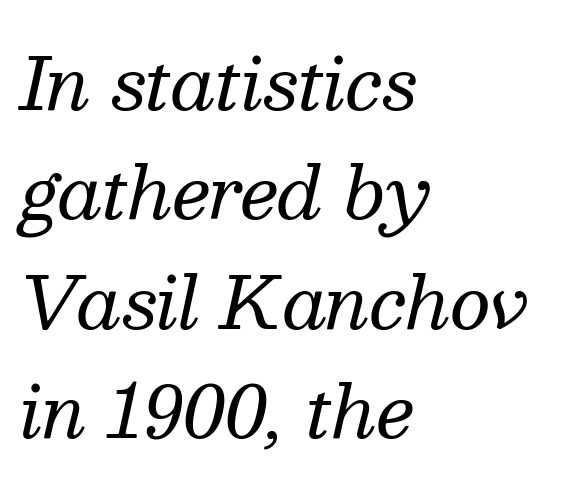
Has an underline been added? It has not. Caption: face not bold, strokes unweighted. Is this a sans? No — the strokes have serifs. The paragraph has a hard left edge and a soft right edge. Compared with typical body copy, the letter spacing here is the same.
